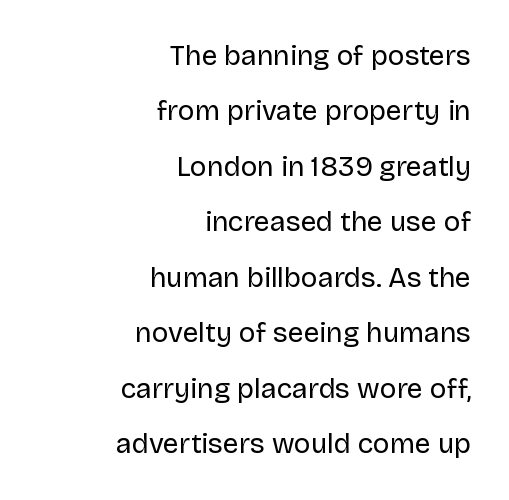
{"serif": "no", "italic": "no", "bold": "no", "weight": "regular", "width": "normal", "stroke_contrast": "low", "x_height": "large", "monospaced": "no", "underline": "no", "align": "right", "line_spacing": "loose", "line_spacing_ratio": 1.98, "letter_spacing": "normal", "letter_spacing_em": 0.0, "glyph_px": 28}
